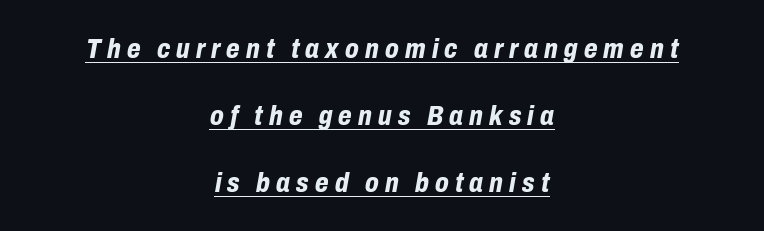
{"italic": "yes", "lean": "right", "slant_degrees": 10, "bold": "yes", "weight": "bold", "width": "condensed", "stroke_contrast": "low", "x_height": "medium", "monospaced": "no", "underline": "yes", "align": "center", "line_spacing": "loose", "line_spacing_ratio": 2.39, "letter_spacing": "wide", "letter_spacing_em": 0.22, "glyph_px": 28}
